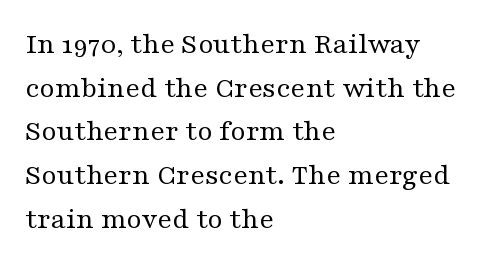
Left-aligned paragraph, ragged on the right. Vertically, the passage feels balanced, rows spaced as you'd expect. The strokes are not fattened; the text isn't bold. Are there feet on the stems? There are — it's a serif.
